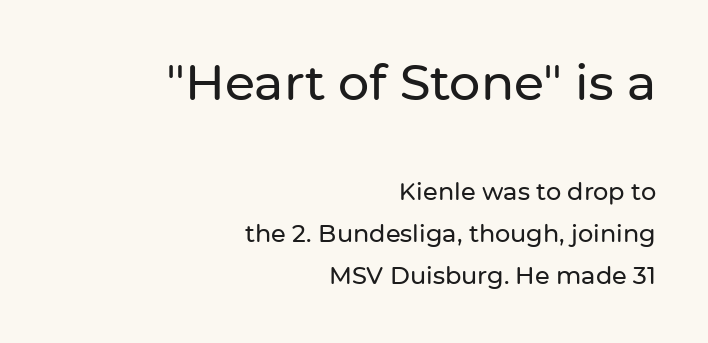
The image shows 49 px sans-serif type, upright; set right-aligned, line spacing 1.74x, normal letter spacing, not underlined; the first (top) block is 2.04x larger; low stroke contrast and a medium x-height.
